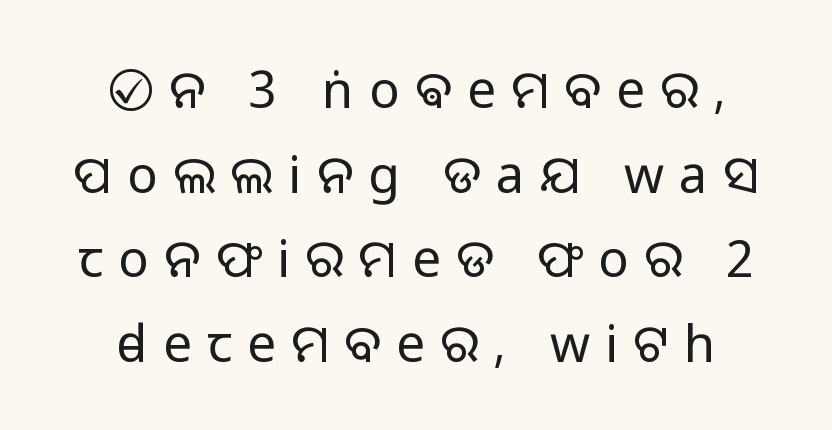
Q: Is the text bold? A: No.
Q: Is the text italic (slanted)? A: No, it is upright.
Q: Is the typeface a serif or a sans-serif typeface? A: Sans-serif.
Q: Is the text underlined? A: No.
Q: Is the spacing between letters normal or unusually wide? A: Unusually wide.
Q: Is the spacing between lines tight, normal or loose? A: Normal.
Q: Width (condensed, normal, or wide)? A: Normal.
Q: Stroke contrast? A: Low.
Q: x-height? A: Medium.
Q: Monospaced? A: No.
